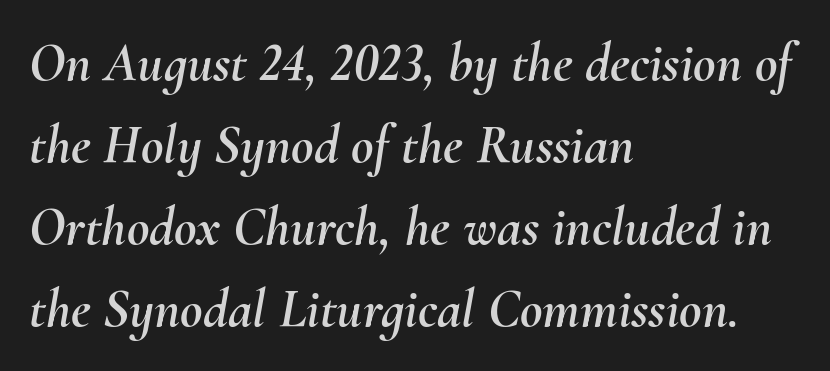
{"italic": "yes", "lean": "right", "slant_degrees": 10, "width": "normal", "stroke_contrast": "medium", "x_height": "small", "monospaced": "no", "underline": "no", "align": "left", "line_spacing": "normal", "line_spacing_ratio": 1.49, "letter_spacing": "normal", "letter_spacing_em": 0.0, "glyph_px": 55}
